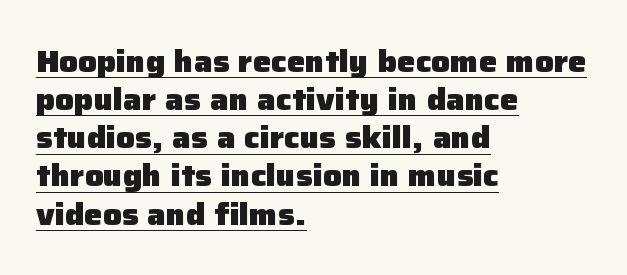
Q: Is the text bold? A: Yes.
Q: Is the text italic (slanted)? A: No, it is upright.
Q: Is the typeface a serif or a sans-serif typeface? A: Sans-serif.
Q: Is the text underlined? A: Yes.
Q: How is the paragraph aligned? A: Left-aligned.
Q: Is the spacing between letters normal or unusually wide? A: Normal.
Q: Width (condensed, normal, or wide)? A: Normal.
Q: Stroke contrast? A: Low.
Q: x-height? A: Medium.
Q: Monospaced? A: No.
